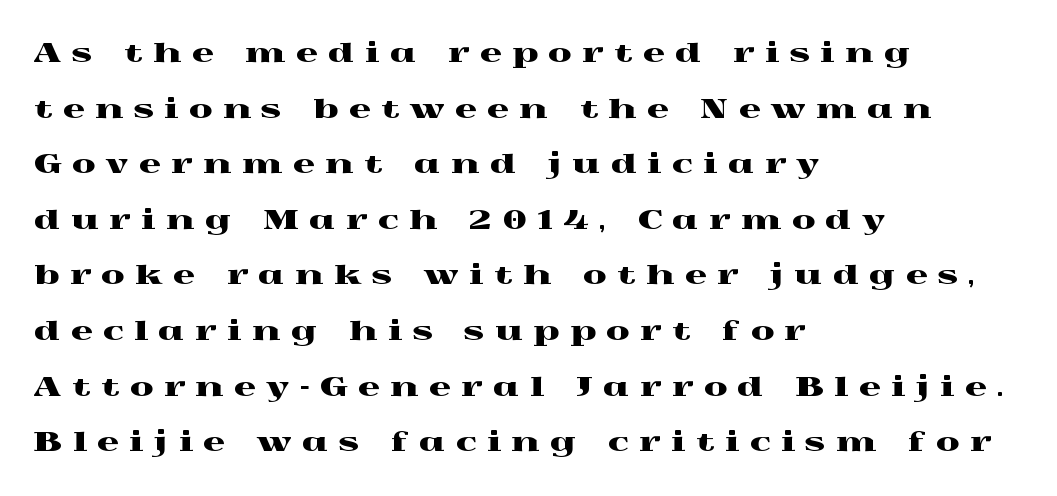
{"italic": "no", "underline": "no", "align": "left", "line_spacing": "loose", "line_spacing_ratio": 2.06, "letter_spacing": "wide", "letter_spacing_em": 0.4, "glyph_px": 27}
